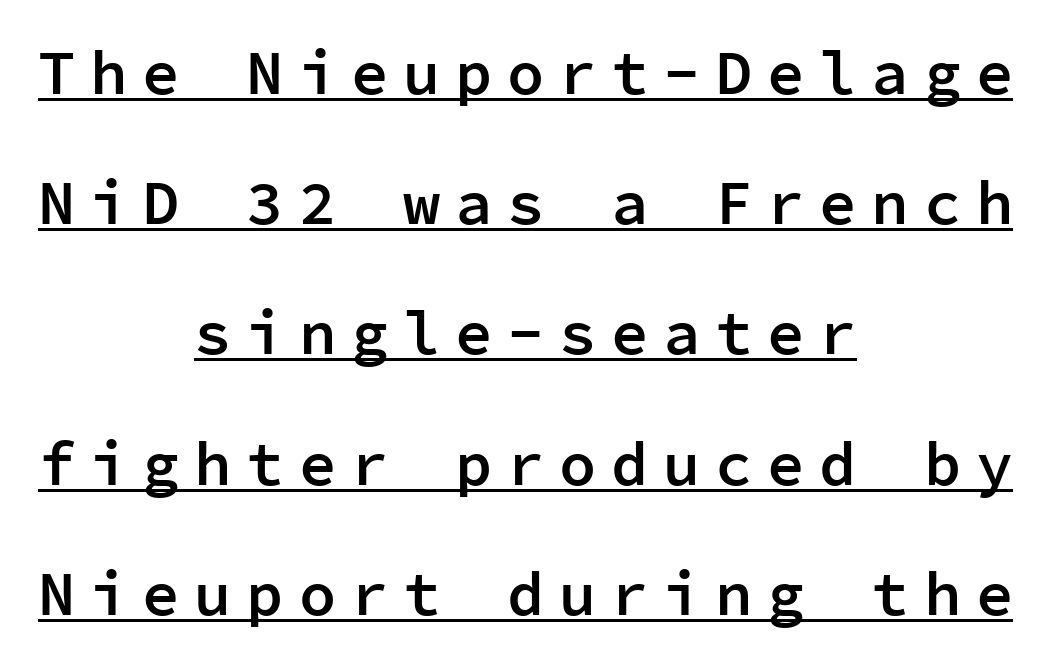
{"serif": "no", "italic": "no", "bold": "semi", "weight": "semibold", "width": "normal", "stroke_contrast": "low", "x_height": "medium", "monospaced": "yes", "underline": "yes", "align": "center", "line_spacing": "loose", "line_spacing_ratio": 2.1, "letter_spacing": "wide", "letter_spacing_em": 0.24, "glyph_px": 62}
